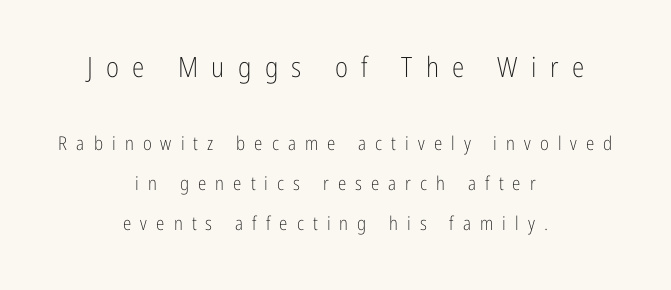
Q: Is the text bold? A: No.
Q: Is the text italic (slanted)? A: No, it is upright.
Q: Is the typeface a serif or a sans-serif typeface? A: Sans-serif.
Q: Is the text underlined? A: No.
Q: How is the paragraph aligned? A: Centered.
Q: Is the spacing between letters normal or unusually wide? A: Unusually wide.
Q: Is the spacing between lines tight, normal or loose? A: Loose.
Q: Which block of text is set in a larger size, the first (top) or the second (bottom)? A: The first (top) one.
Q: Width (condensed, normal, or wide)? A: Condensed.
Q: Stroke contrast? A: Low.
Q: x-height? A: Medium.
Q: Monospaced? A: No.
